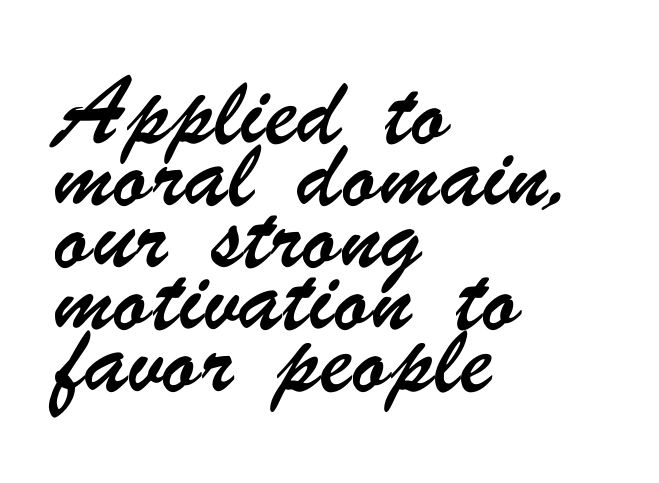
Spacing verdict: proportional, widths tailored to each character. Note: no serifs on the glyphs. Baseline-to-baseline distance is the conventional proportion of letter height. The paragraph shown leans on its left margin. Descender tails drop into unmarked territory. Tracking value appears to be zero — textbook default spacing.
